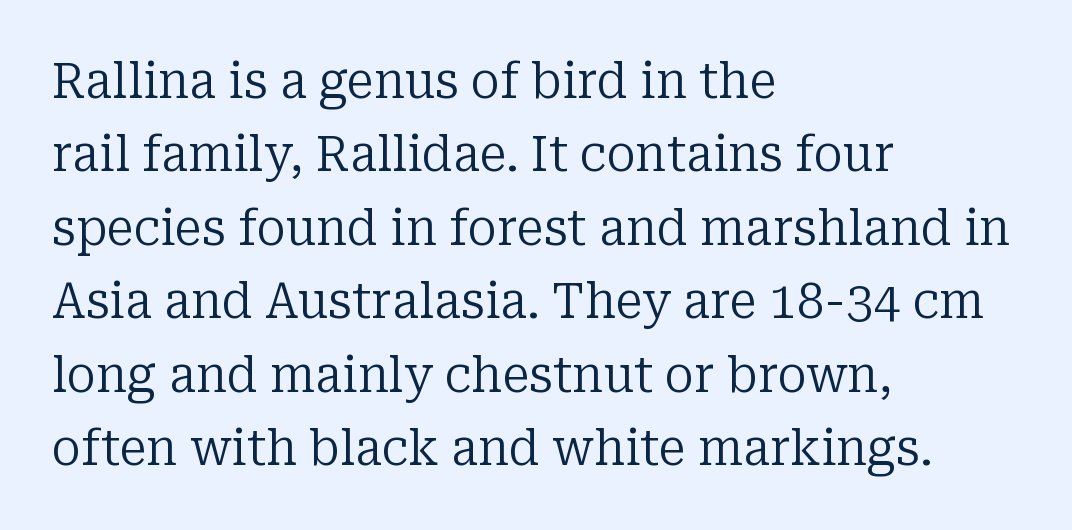
Each word holds together tightly as a unit, with standard inter-letter gaps. The face looks like a standard text weight, possibly lighter. This block has exactly the height ordinary leading produces. The lettering stays uniformly vertical, giving the passage a roman look. Letters rest on an invisible, unmarked baseline. Looks like regular typesetting: each glyph gets only the width it needs.
